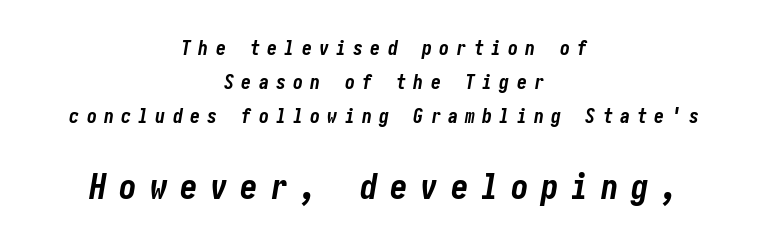
Does the copy run flush right? No — it is centered line by line. The horizontal fit of the characters is loose and conspicuously gappy. On the weight axis this lands at bold, roughly 700. Characters are canted at an angle relative to the baseline's perpendicular. The rows are spaced the way most documents space them.
